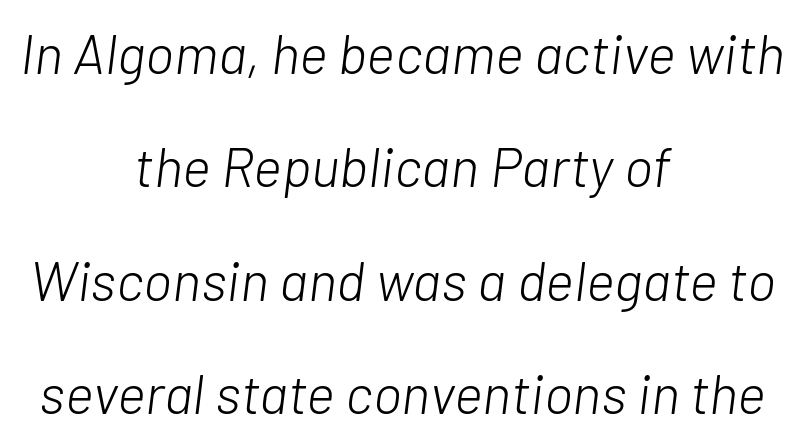
The image shows 55 px light type, italic (leaning right); set centered, loose line spacing (2.06x), normal letter spacing, not underlined; low stroke contrast and a medium x-height.
